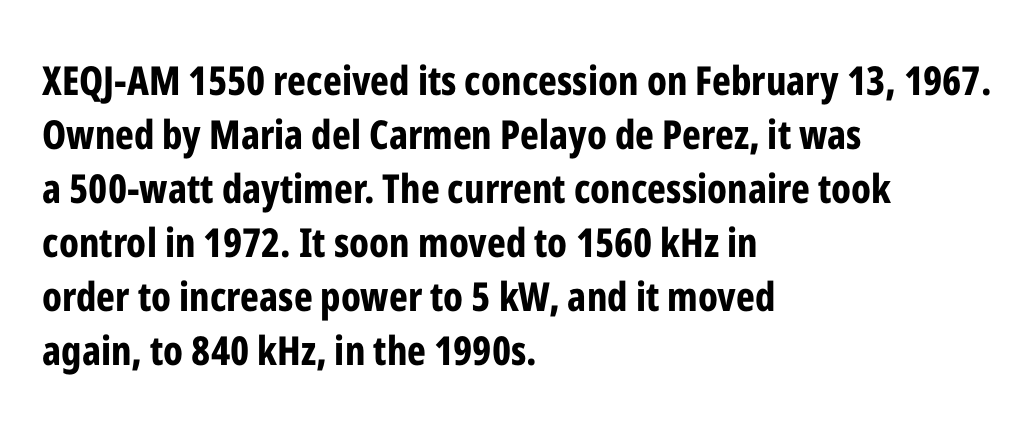
One glance says typical: line gaps are just what's usual. Nope, not italic — everything's standing straight. Does the weight exceed regular? Yes, all the way to bold. A typesetter would label this face a sans. Words appear dense and cohesive because spacing is normal.
